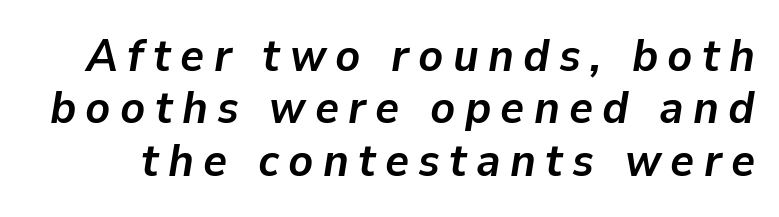
{"italic": "yes", "lean": "right", "slant_degrees": 9, "bold": "yes", "weight": "semibold", "width": "normal", "stroke_contrast": "low", "x_height": "medium", "monospaced": "no", "underline": "no", "line_spacing": "tight", "line_spacing_ratio": 1.14, "letter_spacing": "wide", "letter_spacing_em": 0.2, "glyph_px": 46}
